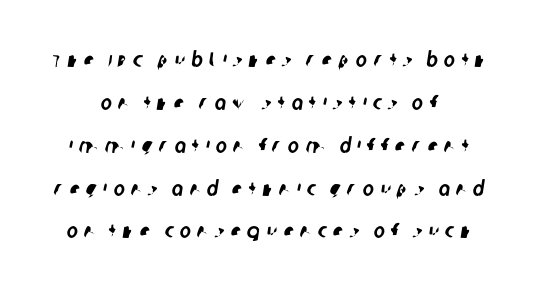
The image shows 21 px text type; set centered, loose line spacing (2.04x), unusually wide letter spacing (+0.3 em), not underlined.
